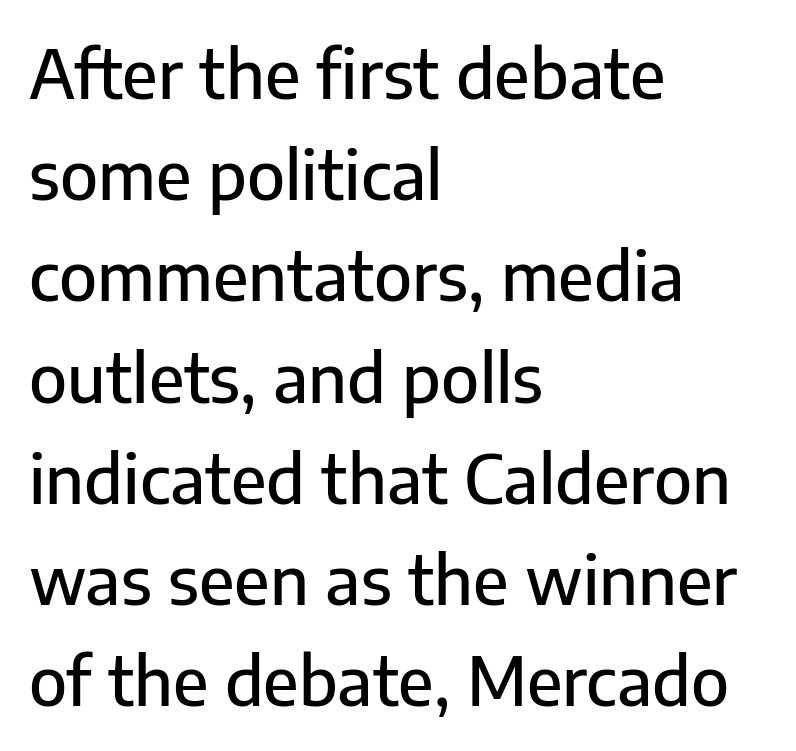
Normally led — the rows are evenly, conventionally spaced. A typesetter would label this face a sans. The strip under each line holds only bare page. Is this a fixed-width face? No — the glyphs have proportional, varying widths. Ascenders rise straight up at ninety degrees. Typeset ragged right — the left edge is the straight one.
